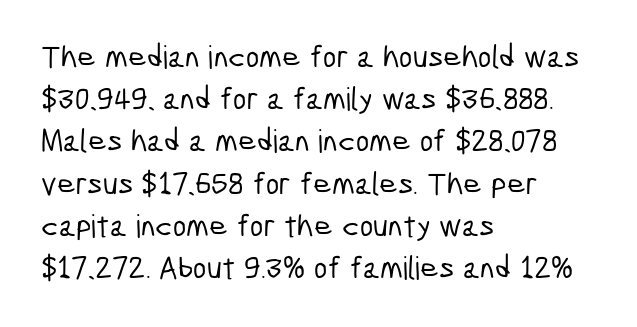
Each letter keeps its own natural width here, so spacing adapts to shape. A sans-serif font was chosen for this passage. Reading down the column, the eye jumps a familiar distance to each next line. Just letters on the line, the space beneath them empty. The rendering anchors every line to the left-hand side. Caption: standard tracking, unaltered.
